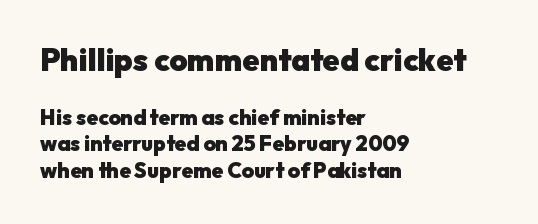
The image shows 31 px heavy sans-serif type, upright; set left-aligned, normal line spacing (1.26x), normal letter spacing, not underlined; the first (top) block is 1.48x larger; low stroke contrast and a medium x-height.
